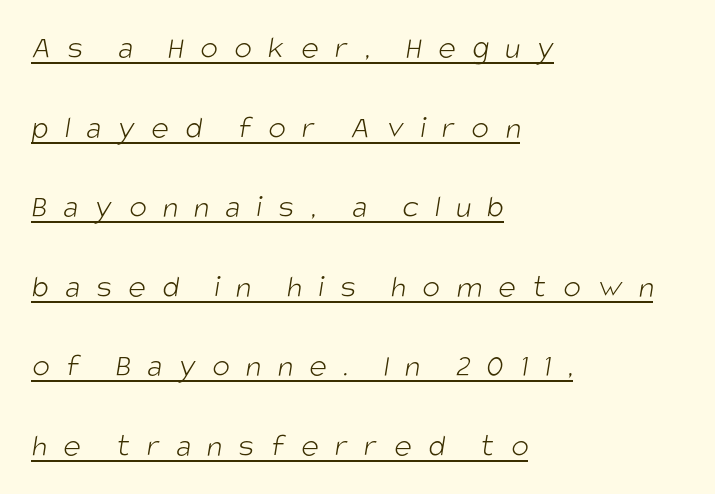
Q: Is the text bold? A: No.
Q: Is the typeface a serif or a sans-serif typeface? A: Sans-serif.
Q: Is the text underlined? A: Yes.
Q: How is the paragraph aligned? A: Left-aligned.
Q: Is the spacing between letters normal or unusually wide? A: Unusually wide.
Q: Is the spacing between lines tight, normal or loose? A: Loose.
Q: Width (condensed, normal, or wide)? A: Condensed.
Q: Stroke contrast? A: Low.
Q: x-height? A: Large.
Q: Monospaced? A: No.
